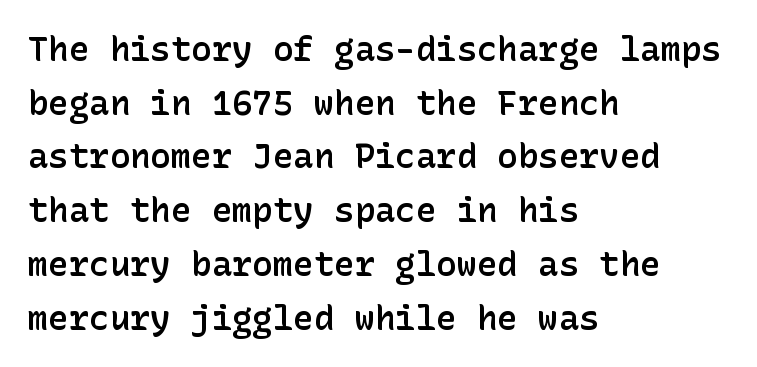
The image shows 34 px semibold sans-serif type, upright; set left-aligned, normal line spacing (1.58x), normal letter spacing, not underlined; low stroke contrast and a medium x-height.
